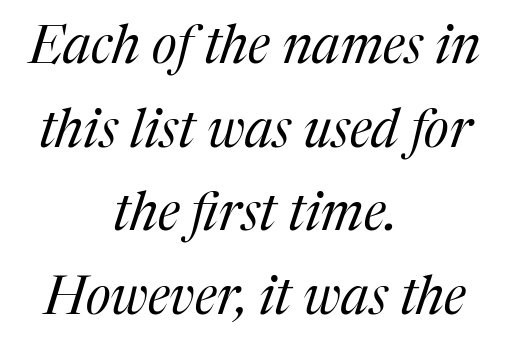
Q: Is the text bold? A: No.
Q: Is the text italic (slanted)? A: Yes, it leans right by about 17 degrees.
Q: Is the typeface a serif or a sans-serif typeface? A: Serif.
Q: Is the text underlined? A: No.
Q: How is the paragraph aligned? A: Centered.
Q: Is the spacing between letters normal or unusually wide? A: Normal.
Q: Is the spacing between lines tight, normal or loose? A: Normal.
Q: Width (condensed, normal, or wide)? A: Normal.
Q: Stroke contrast? A: Medium.
Q: x-height? A: Medium.
Q: Monospaced? A: No.
